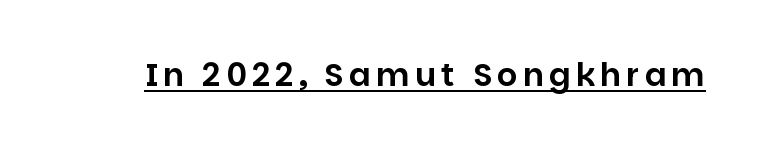
{"serif": "no", "italic": "no", "width": "normal", "stroke_contrast": "low", "x_height": "large", "monospaced": "no", "underline": "yes", "glyph_px": 32}
